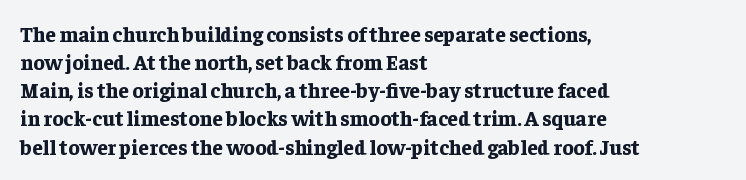
Q: Is the text bold? A: Yes.
Q: Is the text italic (slanted)? A: No, it is upright.
Q: Is the text underlined? A: No.
Q: How is the paragraph aligned? A: Left-aligned.
Q: Is the spacing between letters normal or unusually wide? A: Normal.
Q: Is the spacing between lines tight, normal or loose? A: Normal.
